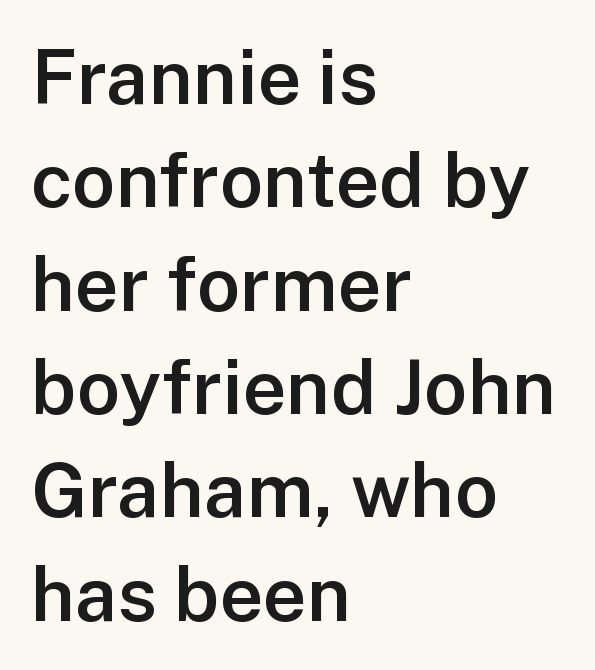
The image shows 76 px semibold sans-serif type, upright; set left-aligned, normal line spacing (1.36x), normal letter spacing, not underlined; low stroke contrast and a medium x-height.
